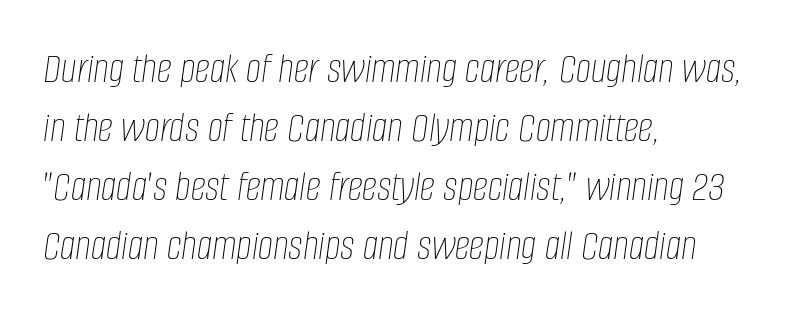
Decoration check: the copy has no underline. The specimen reads as italic at a glance. Line starts are locked; line ends wander. These glyphs show unthickened strokes, regular width or finer. Does the leading feel generous? No, just average. The gaps between neighbouring characters are ordinary and unremarkable.
